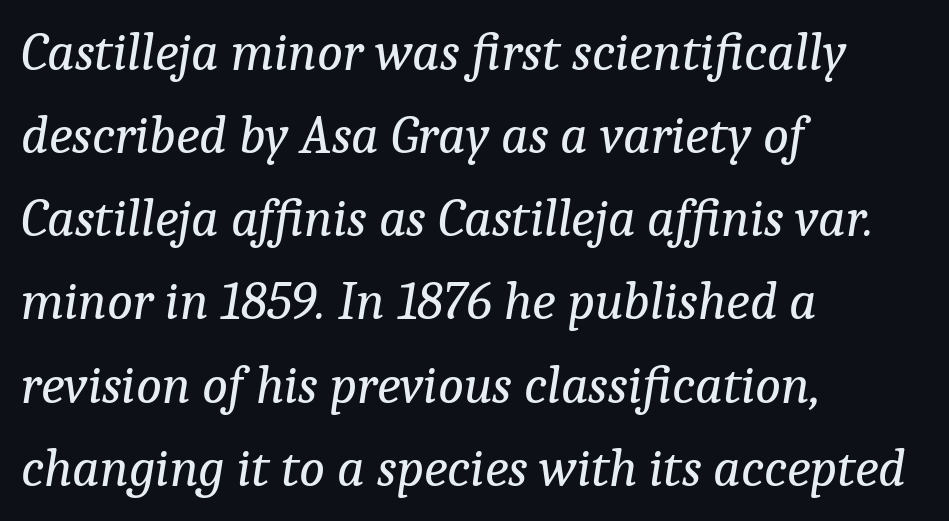
{"serif": "yes", "italic": "yes", "lean": "right", "slant_degrees": 9, "bold": "no", "weight": "regular", "width": "normal", "stroke_contrast": "low", "x_height": "medium", "monospaced": "no", "underline": "no", "align": "left", "line_spacing": "normal", "line_spacing_ratio": 1.54, "letter_spacing": "normal", "letter_spacing_em": 0.0, "glyph_px": 54}
